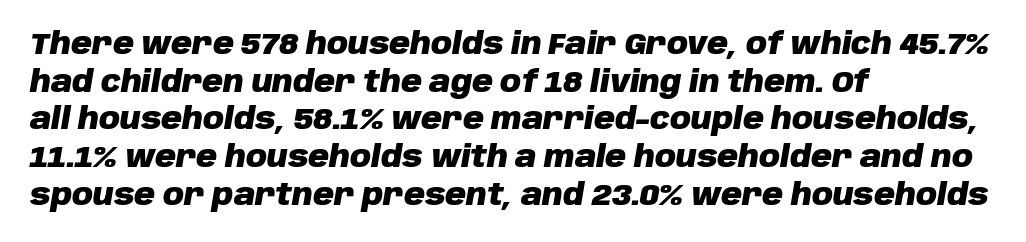
{"italic": "yes", "lean": "right", "slant_degrees": 10, "bold": "yes", "weight": "heavy", "width": "normal", "stroke_contrast": "low", "x_height": "large", "monospaced": "no", "underline": "no", "align": "left", "line_spacing": "normal", "line_spacing_ratio": 1.3, "letter_spacing": "normal", "letter_spacing_em": 0.0, "glyph_px": 29}
